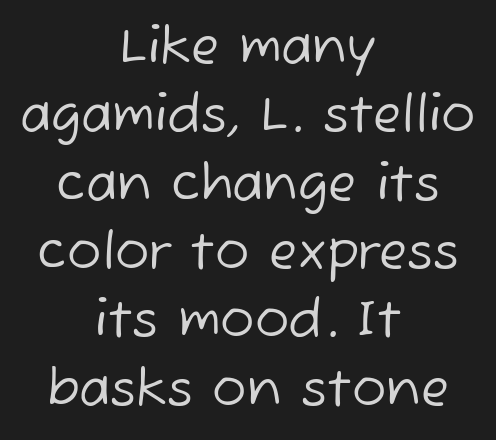
Q: Is the text bold? A: No.
Q: Is the typeface a serif or a sans-serif typeface? A: Sans-serif.
Q: Is the text underlined? A: No.
Q: How is the paragraph aligned? A: Centered.
Q: Is the spacing between letters normal or unusually wide? A: Normal.
Q: Is the spacing between lines tight, normal or loose? A: Normal.
Q: Width (condensed, normal, or wide)? A: Normal.
Q: Stroke contrast? A: Low.
Q: x-height? A: Medium.
Q: Monospaced? A: No.
